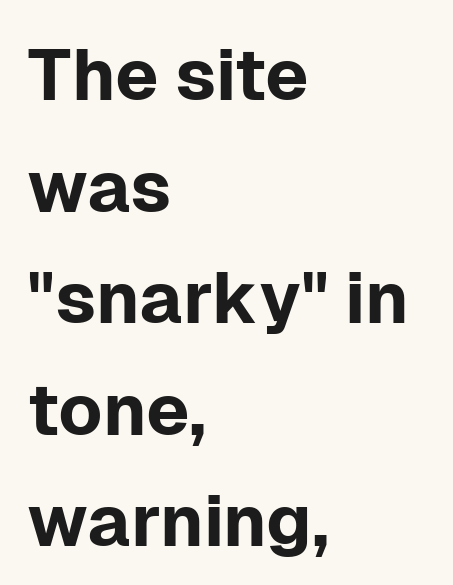
The image shows 72 px sans-serif type, upright; set left-aligned, normal line spacing (1.55x), normal letter spacing, not underlined; low stroke contrast and a medium x-height.
